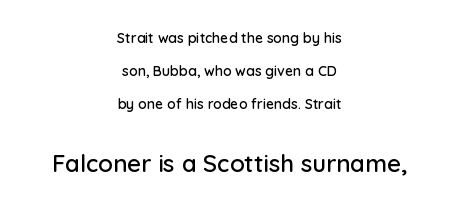
Q: Is the text italic (slanted)? A: No, it is upright.
Q: Is the text underlined? A: No.
Q: How is the paragraph aligned? A: Centered.
Q: Is the spacing between letters normal or unusually wide? A: Normal.
Q: Is the spacing between lines tight, normal or loose? A: Loose.
Q: Which block of text is set in a larger size, the first (top) or the second (bottom)? A: The second (bottom) one.
